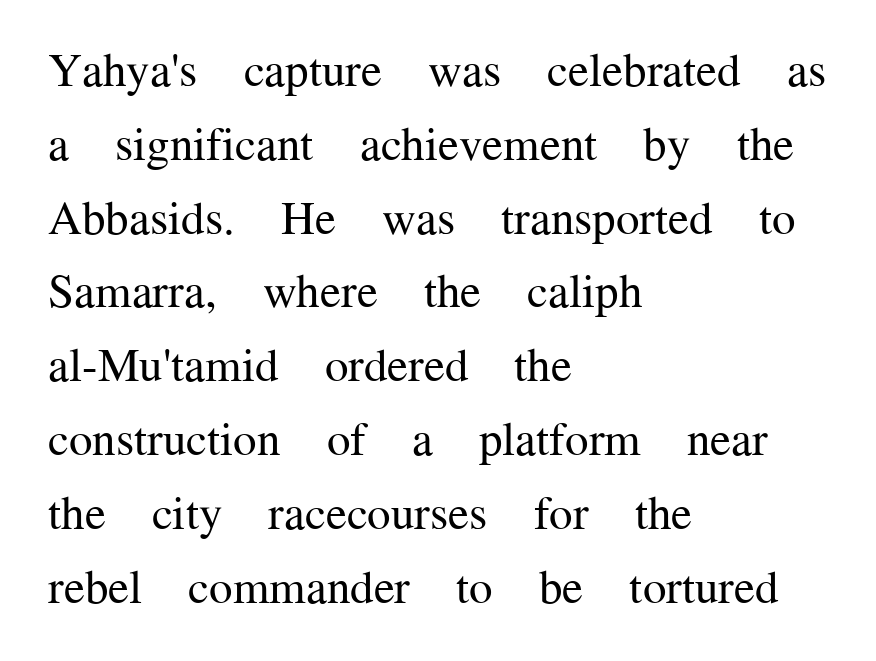
The image shows 47 px regular-weight serif type, upright; set left-aligned, normal line spacing (1.57x), normal letter spacing, not underlined; medium stroke contrast and a medium x-height.
